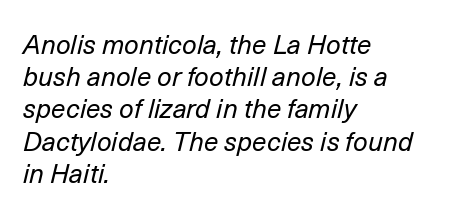
The image shows 26 px text type, italic (leaning right); set left-aligned, line spacing 1.24x, normal letter spacing, not underlined.
